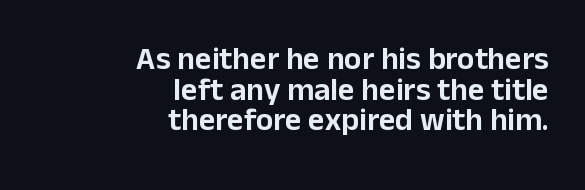
Q: Is the text italic (slanted)? A: No, it is upright.
Q: Is the typeface a serif or a sans-serif typeface? A: Sans-serif.
Q: Is the text underlined? A: No.
Q: How is the paragraph aligned? A: Right-aligned.
Q: Is the spacing between letters normal or unusually wide? A: Normal.
Q: Is the spacing between lines tight, normal or loose? A: Tight.
Q: Width (condensed, normal, or wide)? A: Normal.
Q: Stroke contrast? A: Low.
Q: x-height? A: Medium.
Q: Monospaced? A: No.
